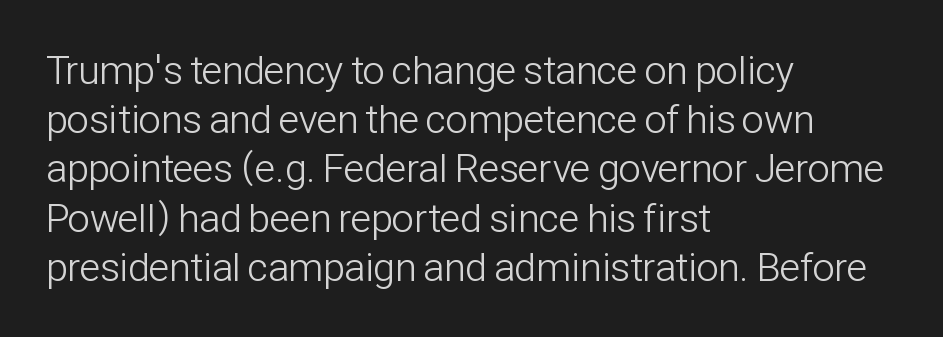
Q: Is the text bold? A: No.
Q: Is the text italic (slanted)? A: No, it is upright.
Q: Is the typeface a serif or a sans-serif typeface? A: Sans-serif.
Q: Is the text underlined? A: No.
Q: How is the paragraph aligned? A: Left-aligned.
Q: Is the spacing between letters normal or unusually wide? A: Normal.
Q: Width (condensed, normal, or wide)? A: Condensed.
Q: Stroke contrast? A: Low.
Q: x-height? A: Medium.
Q: Monospaced? A: No.
